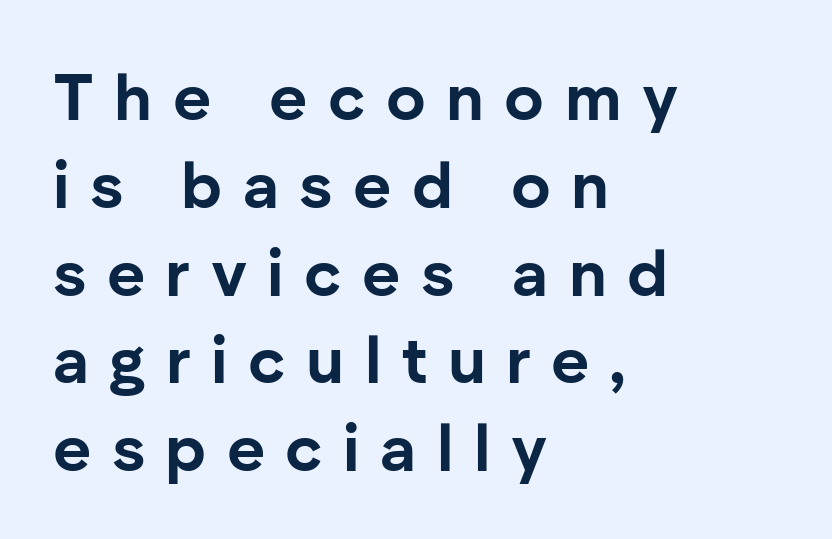
Q: Is the text bold? A: Yes.
Q: Is the text italic (slanted)? A: No, it is upright.
Q: Is the typeface a serif or a sans-serif typeface? A: Sans-serif.
Q: Is the text underlined? A: No.
Q: How is the paragraph aligned? A: Left-aligned.
Q: Is the spacing between letters normal or unusually wide? A: Unusually wide.
Q: Is the spacing between lines tight, normal or loose? A: Normal.
Q: Width (condensed, normal, or wide)? A: Normal.
Q: Stroke contrast? A: Low.
Q: x-height? A: Medium.
Q: Monospaced? A: No.
